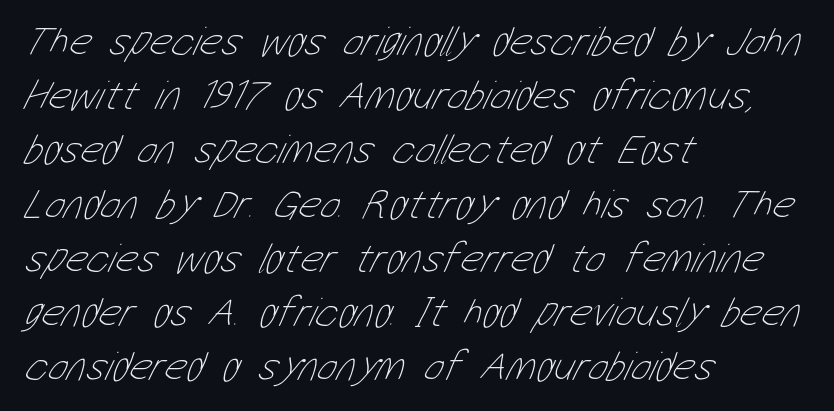
The gap between lines stays unmarked. Does the leading feel generous? No, just average. The setting favours the left margin, as ordinary paragraphs usually do. These lines are rendered in a variable-pitch font.
